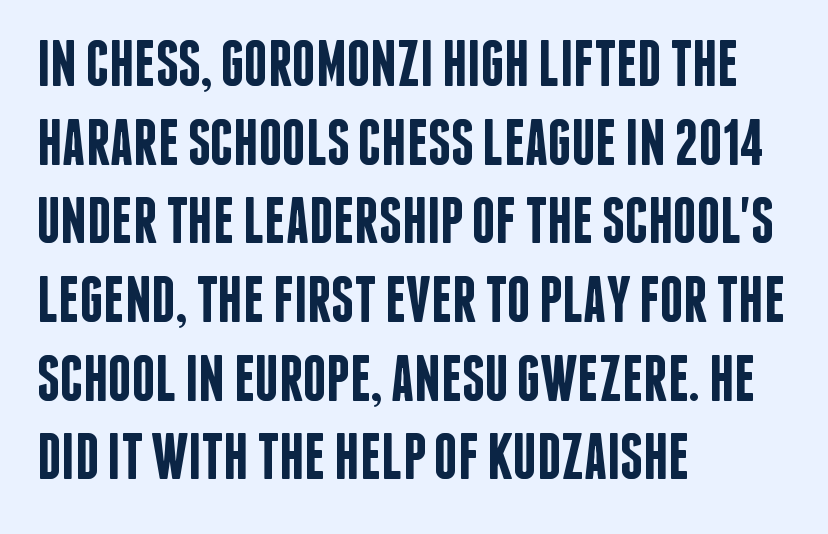
{"serif": "no", "italic": "no", "bold": "semi", "weight": "semibold", "width": "condensed", "stroke_contrast": "low", "x_height": "large", "monospaced": "no", "underline": "no", "align": "left", "line_spacing_ratio": 1.21, "letter_spacing": "normal", "letter_spacing_em": 0.0, "glyph_px": 65}
